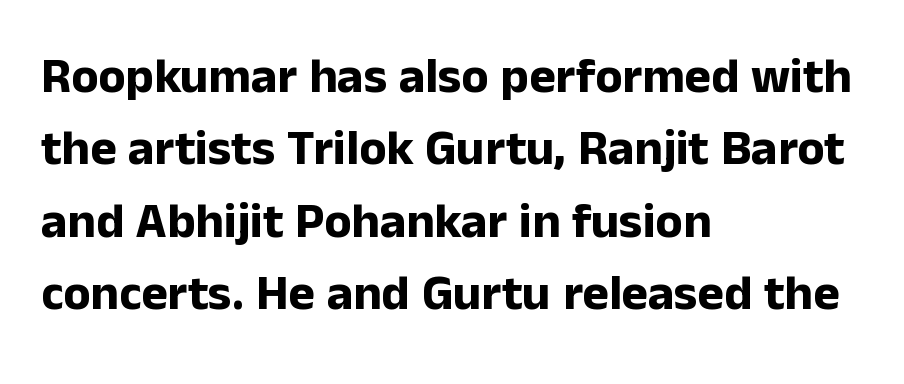
The image shows 50 px bold sans-serif type, upright; set left-aligned, normal line spacing (1.45x), normal letter spacing, not underlined; low stroke contrast and a medium x-height.
